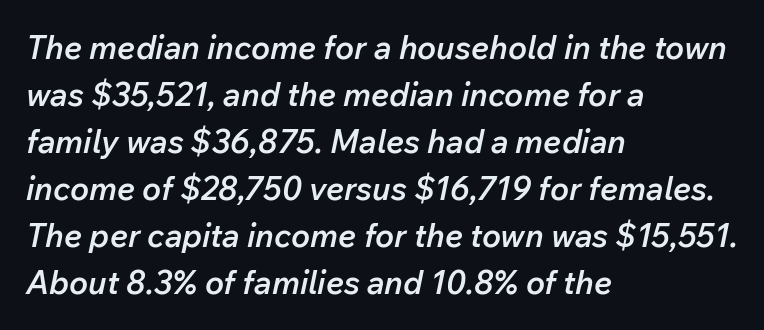
In terms of letterspacing, this is plain default setting. Compared with typical paragraphs, the rows here are spaced about the same. The letters advance in unequal steps, a hallmark of proportional type. Would a proofreader flag this as italicized? Yes. Set as a demibold, roughly 600 on the weight scale. Lines of text with bare space underneath.
